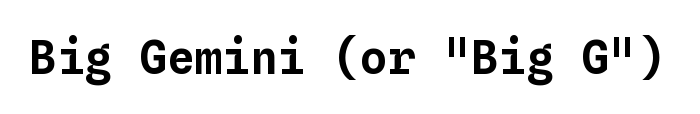
The image shows 46 px text type, upright, monospaced; set normal letter spacing, not underlined; low stroke contrast and a medium x-height.
